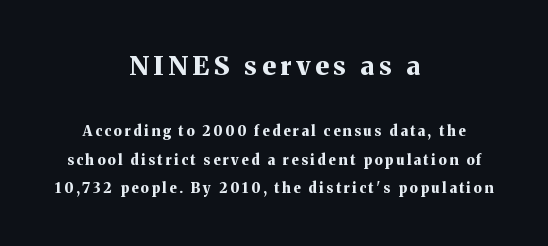
The image shows 26 px bold type, upright; set centered, loose line spacing (2.02x), not underlined; the first (top) block is 1.86x larger.
